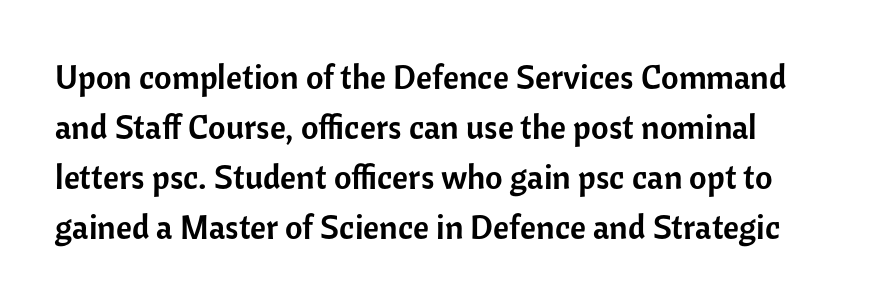
The specimen reads as upright at a glance. Words float on clear page, feet unadorned. Honestly, the letter spacing is just normal — you wouldn't notice it. Evenly set lines give the paragraph a standard silhouette.
